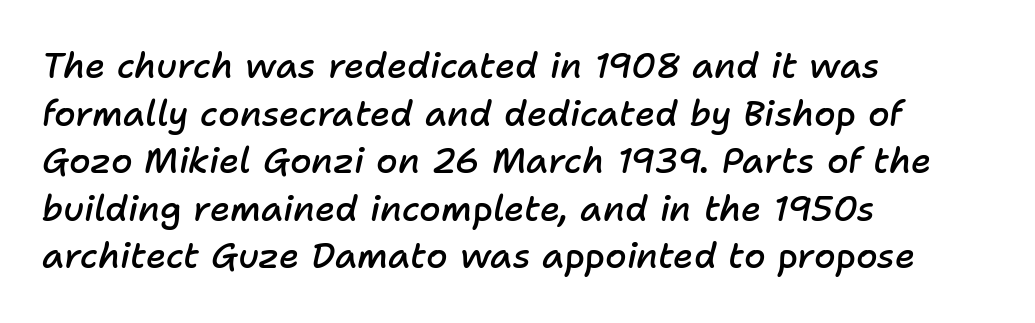
Q: Is the text bold? A: Semi-bold.
Q: Is the text italic (slanted)? A: Yes, it leans right by about 11 degrees.
Q: Is the text underlined? A: No.
Q: How is the paragraph aligned? A: Left-aligned.
Q: Is the spacing between letters normal or unusually wide? A: Normal.
Q: Is the spacing between lines tight, normal or loose? A: Normal.
Q: Width (condensed, normal, or wide)? A: Normal.
Q: Stroke contrast? A: Low.
Q: x-height? A: Medium.
Q: Monospaced? A: No.
